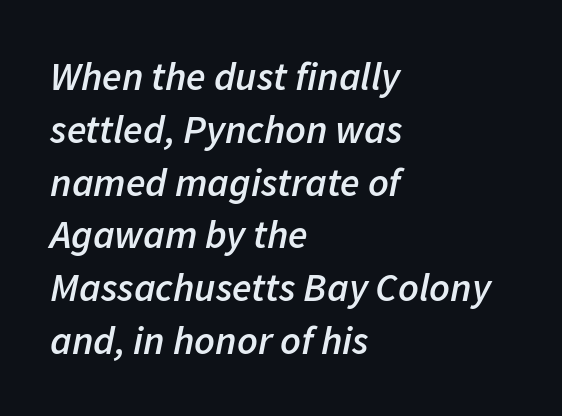
{"italic": "yes", "lean": "right", "slant_degrees": 11, "bold": "semi", "weight": "semibold", "width": "normal", "stroke_contrast": "low", "x_height": "medium", "monospaced": "no", "underline": "no", "align": "left", "line_spacing": "normal", "line_spacing_ratio": 1.32, "letter_spacing": "normal", "letter_spacing_em": 0.0, "glyph_px": 40}
